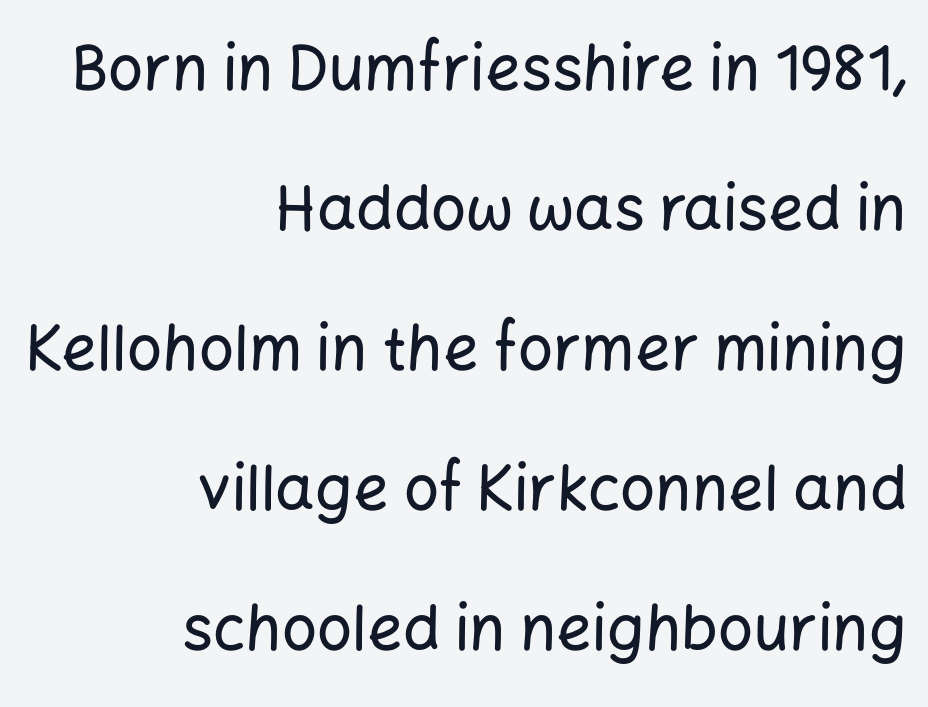
Character widths vary here, with narrow letters taking less room than wide ones. The setting favours the right margin, as signatures and pull-quotes sometimes do. Notice the wide empty band between every row — that's loose leading. The axis of the letterforms is exactly vertical.
